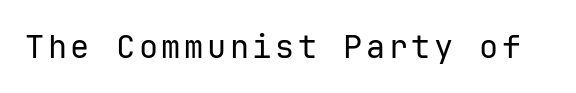
{"serif": "no", "italic": "no", "bold": "no", "weight": "regular", "width": "normal", "stroke_contrast": "low", "x_height": "medium", "underline": "no", "glyph_px": 32}
